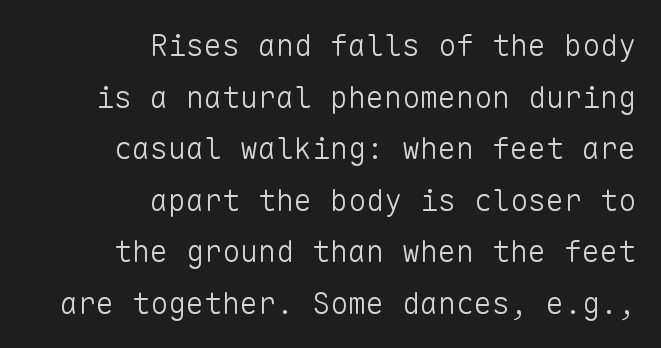
Spacing verdict: monospaced, one width for all characters. A flush-right, rag-left setting is used for this passage. Typographically, this falls in the sans-serif category. The specimen omits any rule beneath the text block's lines. Stems and bowls with no extra thickness — not bold.
